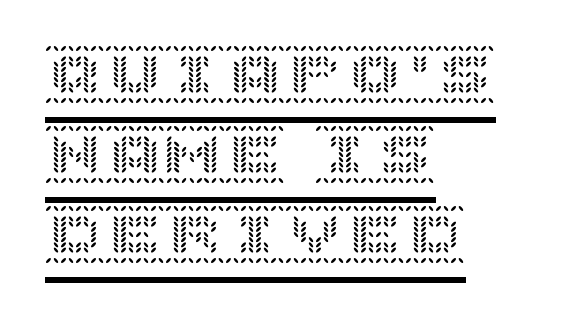
Q: Is the text italic (slanted)? A: No, it is upright.
Q: Is the text underlined? A: Yes.
Q: How is the paragraph aligned? A: Left-aligned.
Q: Is the spacing between letters normal or unusually wide? A: Normal.
Q: Is the spacing between lines tight, normal or loose? A: Normal.
Q: Width (condensed, normal, or wide)? A: Normal.
Q: x-height? A: Large.
